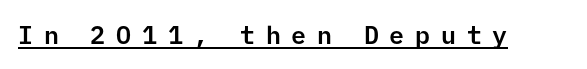
{"italic": "no", "underline": "yes", "letter_spacing": "wide", "letter_spacing_em": 0.43, "glyph_px": 25}
